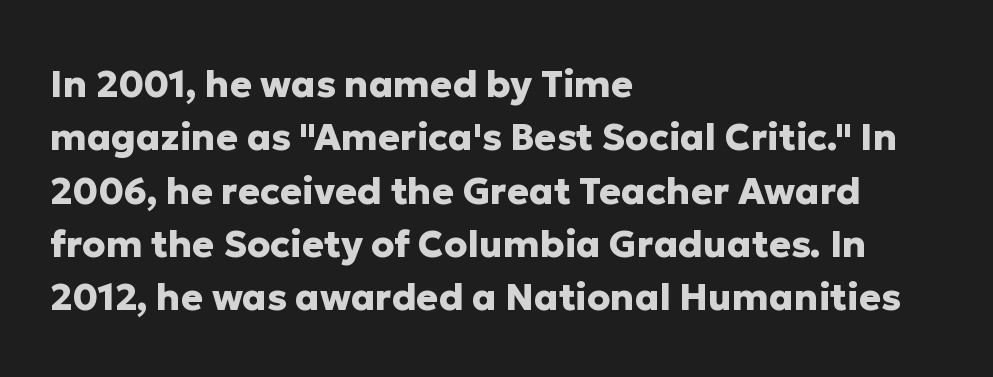
Q: Is the text bold? A: Yes.
Q: Is the text italic (slanted)? A: No, it is upright.
Q: Is the typeface a serif or a sans-serif typeface? A: Sans-serif.
Q: Is the text underlined? A: No.
Q: How is the paragraph aligned? A: Left-aligned.
Q: Is the spacing between letters normal or unusually wide? A: Normal.
Q: Is the spacing between lines tight, normal or loose? A: Normal.
Q: Width (condensed, normal, or wide)? A: Normal.
Q: Stroke contrast? A: Low.
Q: x-height? A: Medium.
Q: Monospaced? A: No.
